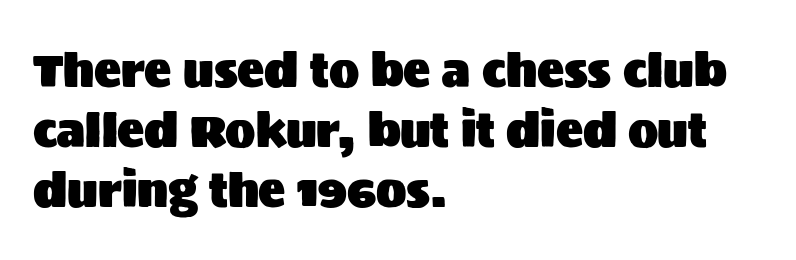
Q: Is the text italic (slanted)? A: No, it is upright.
Q: Is the typeface a serif or a sans-serif typeface? A: Sans-serif.
Q: Is the text underlined? A: No.
Q: How is the paragraph aligned? A: Left-aligned.
Q: Is the spacing between letters normal or unusually wide? A: Normal.
Q: Is the spacing between lines tight, normal or loose? A: Normal.
Q: Width (condensed, normal, or wide)? A: Normal.
Q: Stroke contrast? A: Medium.
Q: x-height? A: Large.
Q: Monospaced? A: No.
